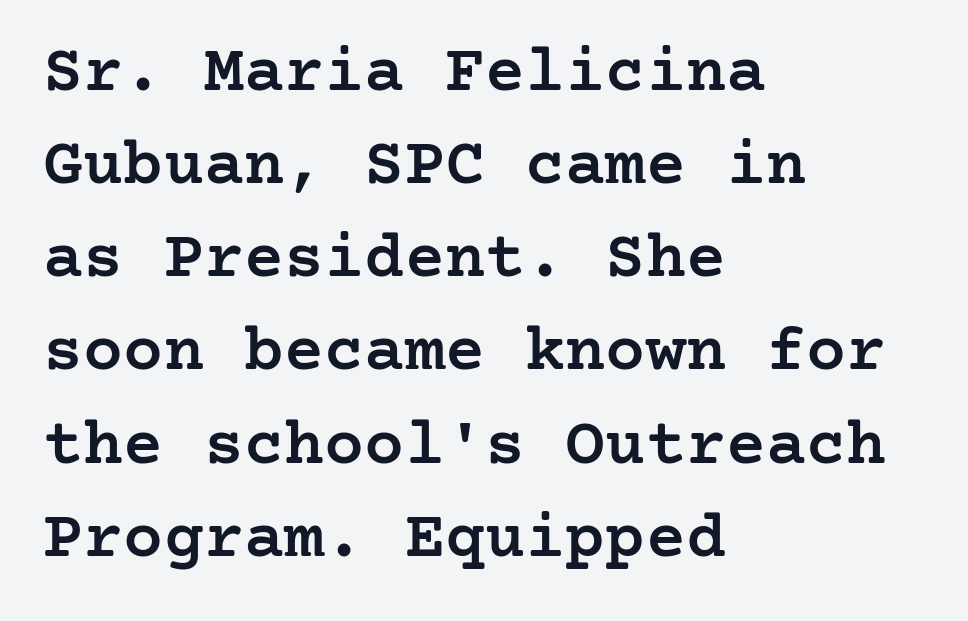
{"serif": "yes", "italic": "no", "bold": "semi", "weight": "semibold", "width": "normal", "stroke_contrast": "low", "x_height": "medium", "underline": "no", "align": "left", "line_spacing": "normal", "line_spacing_ratio": 1.39, "letter_spacing": "normal", "letter_spacing_em": 0.0, "glyph_px": 67}
